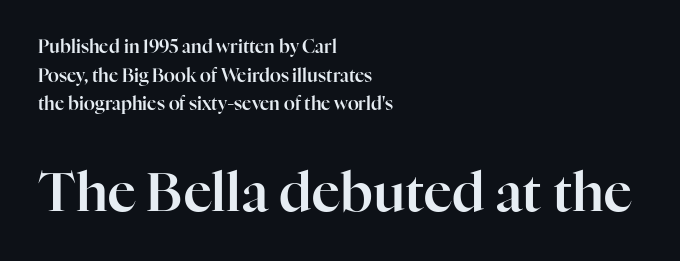
{"serif": "yes", "italic": "no", "width": "normal", "stroke_contrast": "high", "x_height": "medium", "monospaced": "no", "underline": "no", "align": "left", "line_spacing": "normal", "line_spacing_ratio": 1.59, "letter_spacing": "normal", "letter_spacing_em": 0.0, "larger_block": "second", "size_ratio": 3.0, "glyph_px": 54}
